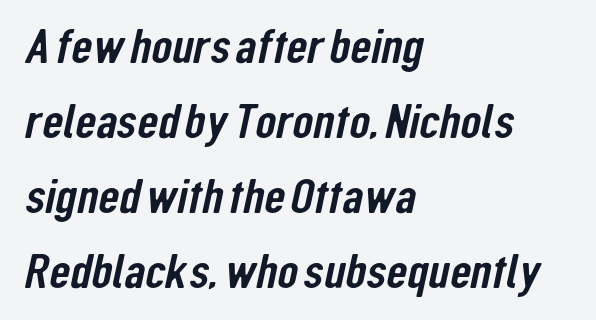
Q: Is the typeface a serif or a sans-serif typeface? A: Sans-serif.
Q: Is the text underlined? A: No.
Q: How is the paragraph aligned? A: Left-aligned.
Q: Is the spacing between letters normal or unusually wide? A: Normal.
Q: Is the spacing between lines tight, normal or loose? A: Normal.
Q: Width (condensed, normal, or wide)? A: Condensed.
Q: Stroke contrast? A: Low.
Q: x-height? A: Medium.
Q: Monospaced? A: No.
